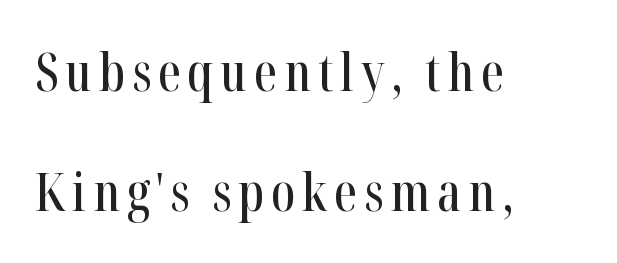
{"serif": "yes", "italic": "no", "width": "condensed", "stroke_contrast": "high", "x_height": "medium", "monospaced": "no", "underline": "no", "align": "left", "line_spacing": "loose", "line_spacing_ratio": 2.31, "glyph_px": 52}
